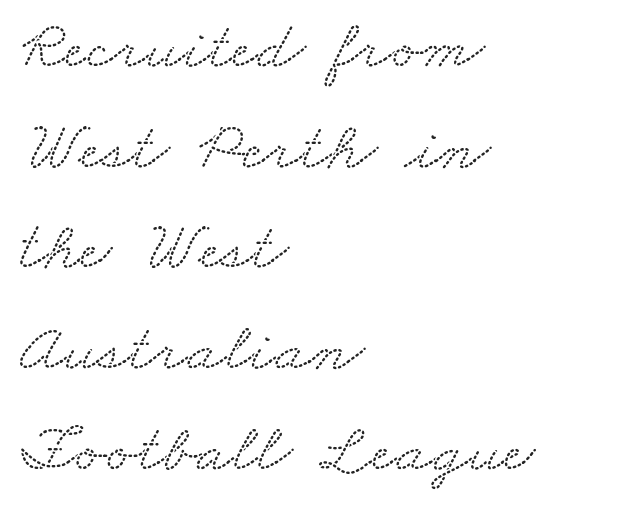
Q: Is the typeface a serif or a sans-serif typeface? A: Serif.
Q: Is the text underlined? A: No.
Q: How is the paragraph aligned? A: Left-aligned.
Q: Is the spacing between letters normal or unusually wide? A: Normal.
Q: Is the spacing between lines tight, normal or loose? A: Normal.
Q: Width (condensed, normal, or wide)? A: Wide.
Q: Stroke contrast? A: Low.
Q: x-height? A: Small.
Q: Monospaced? A: No.
